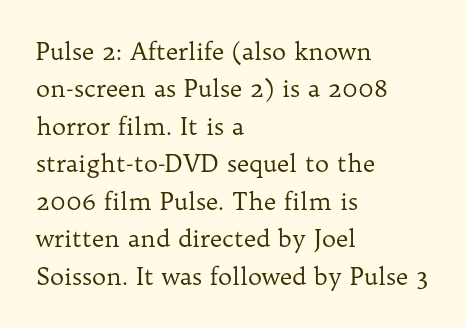
{"italic": "no", "bold": "no", "underline": "no", "align": "left", "line_spacing": "normal", "line_spacing_ratio": 1.56, "letter_spacing": "normal", "letter_spacing_em": 0.0, "glyph_px": 24}
